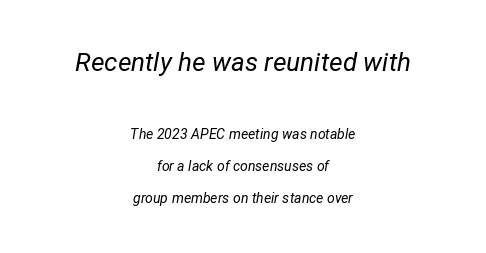
Rows of type keep a wide berth in the vertical direction. Short and long lines alike share a common midpoint. The block sitting higher on the canvas is the one with enlarged characters. Anything drawn beneath the words? Only blank space.
